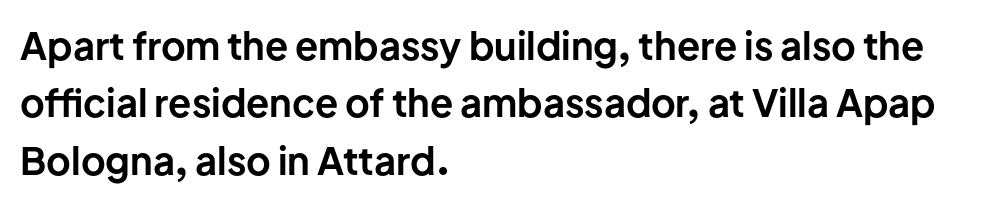
{"serif": "no", "italic": "no", "bold": "yes", "weight": "bold", "width": "normal", "stroke_contrast": "low", "x_height": "medium", "monospaced": "no", "underline": "no", "align": "left", "line_spacing": "normal", "line_spacing_ratio": 1.51, "letter_spacing": "normal", "letter_spacing_em": 0.0, "glyph_px": 38}
